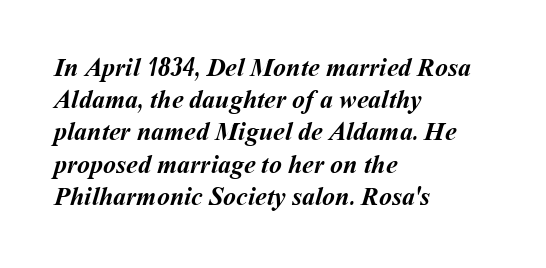
The image shows 26 px bold type; set left-aligned, line spacing 1.24x, normal letter spacing, not underlined.
